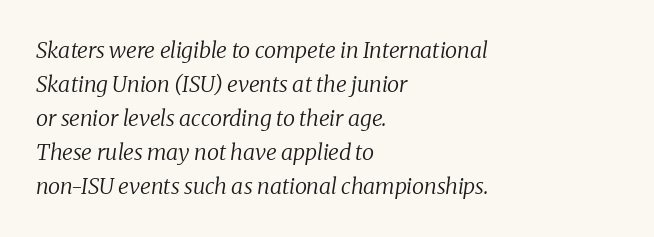
Q: Is the text bold? A: No.
Q: Is the text italic (slanted)? A: Yes, it leans right by about 8 degrees.
Q: Is the text underlined? A: No.
Q: How is the paragraph aligned? A: Left-aligned.
Q: Is the spacing between letters normal or unusually wide? A: Normal.
Q: Is the spacing between lines tight, normal or loose? A: Normal.
